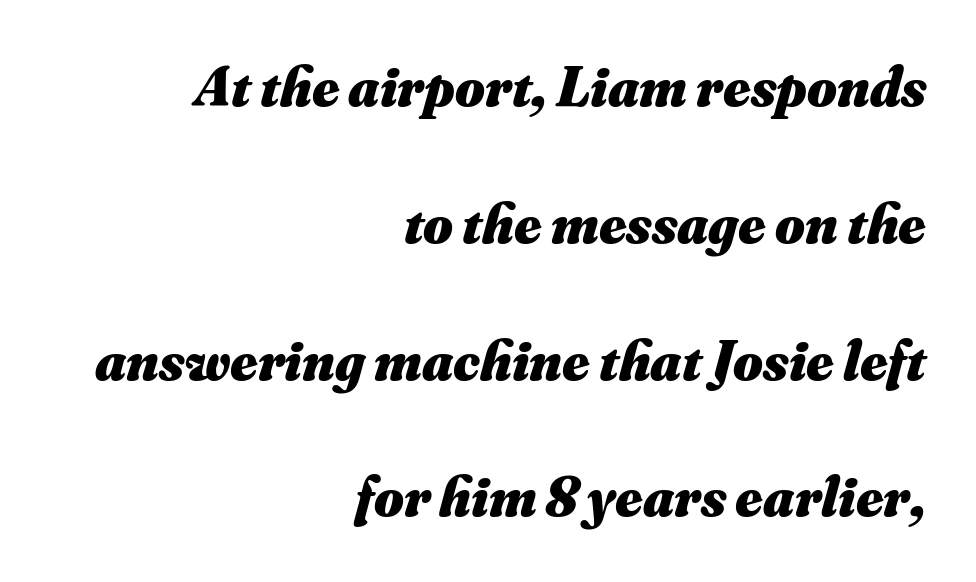
The image shows 57 px heavy type, italic (leaning right); set right-aligned, loose line spacing (2.4x), normal letter spacing, not underlined; medium stroke contrast and a small x-height.
